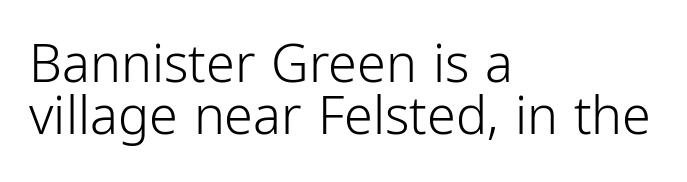
{"serif": "no", "italic": "no", "bold": "no", "weight": "light", "width": "condensed", "stroke_contrast": "low", "x_height": "medium", "monospaced": "no", "underline": "no", "align": "left", "line_spacing": "tight", "line_spacing_ratio": 1.0, "letter_spacing": "normal", "letter_spacing_em": 0.0, "glyph_px": 52}
